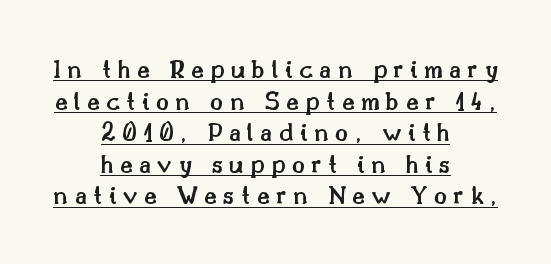
The image shows 27 px text type, upright; set centered, line spacing 1.17x, unusually wide letter spacing (+0.24 em), underlined.
